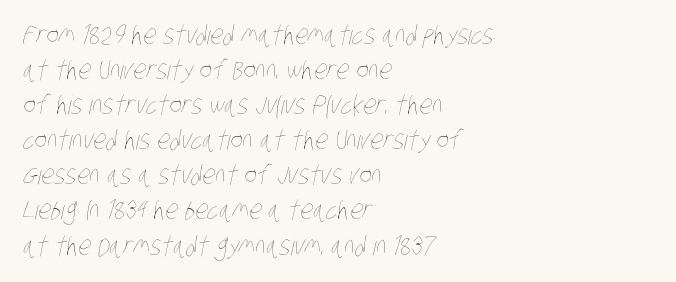
Q: Is the text bold? A: No.
Q: Is the text underlined? A: No.
Q: How is the paragraph aligned? A: Left-aligned.
Q: Is the spacing between letters normal or unusually wide? A: Normal.
Q: Is the spacing between lines tight, normal or loose? A: Normal.
